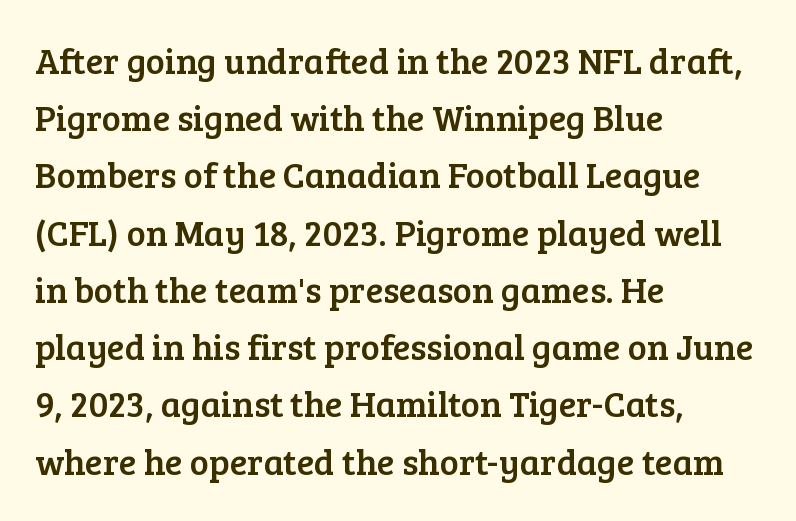
When letters stand straight like this, we call the style roman or upright. The rag falls on the right side of this text block. Is this a fixed-width face? No — the glyphs have proportional, varying widths. No word sits above an underline.
